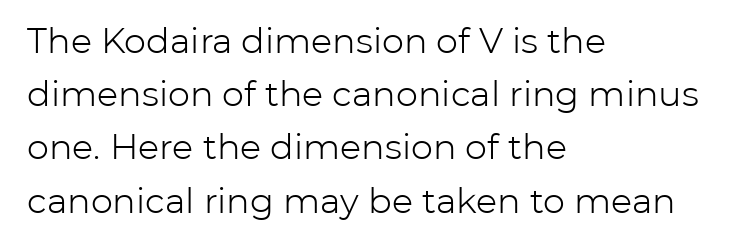
{"serif": "no", "italic": "no", "bold": "no", "weight": "light", "width": "normal", "stroke_contrast": "low", "x_height": "medium", "monospaced": "no", "underline": "no", "align": "left", "line_spacing": "normal", "line_spacing_ratio": 1.52, "letter_spacing": "normal", "letter_spacing_em": 0.0, "glyph_px": 35}
